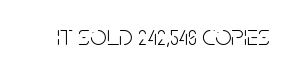
The image shows 29 px light, condensed sans-serif type, upright; set normal letter spacing, not underlined; low stroke contrast and a large x-height.
